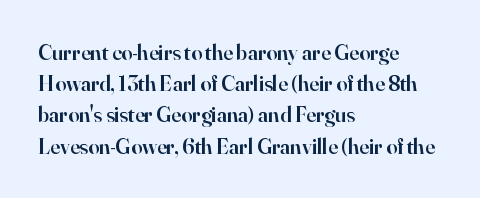
Q: Is the text bold? A: Semi-bold.
Q: Is the text italic (slanted)? A: No, it is upright.
Q: Is the text underlined? A: No.
Q: How is the paragraph aligned? A: Left-aligned.
Q: Is the spacing between letters normal or unusually wide? A: Normal.
Q: Is the spacing between lines tight, normal or loose? A: Normal.
